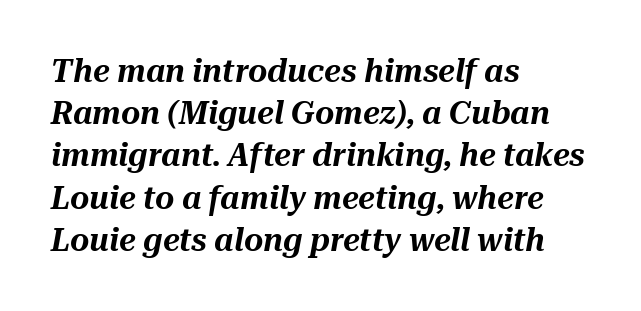
The image shows 33 px text type, italic (leaning right); set left-aligned, normal line spacing (1.28x), normal letter spacing, not underlined; medium stroke contrast and a medium x-height.
